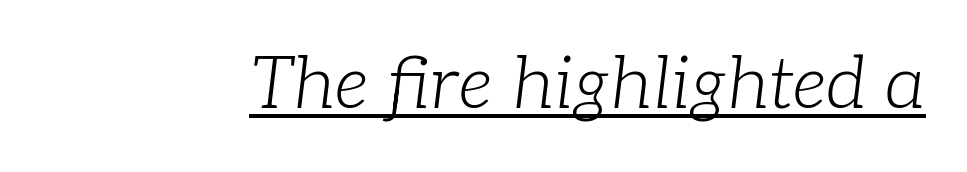
The image shows 72 px light serif type, italic (leaning right); set normal letter spacing, underlined; low stroke contrast and a medium x-height.
